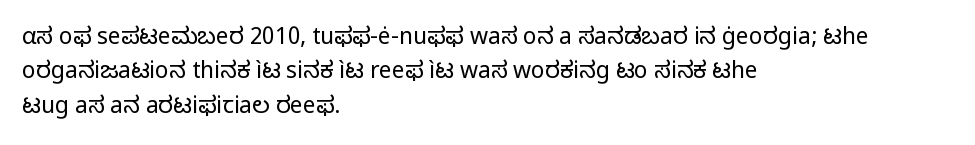
Observe the ordinary spacing: letters are neighbours, not strangers. Only glyphs here, with clear space below each row. Honestly, the row spacing looks completely unremarkable. No letter is thick-stroked: the sample isn't bold.
